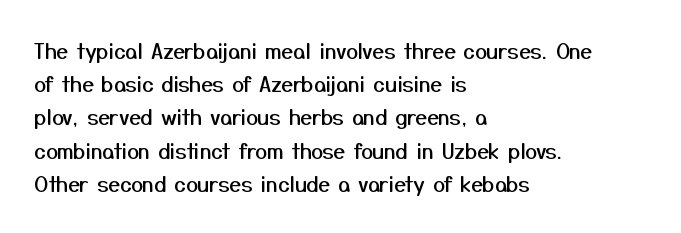
The tracking reads as untouched default to a designer's eye. Anything drawn beneath the words? Only blank space. Leading: standard. The lettering holds an erect, upright posture throughout.
